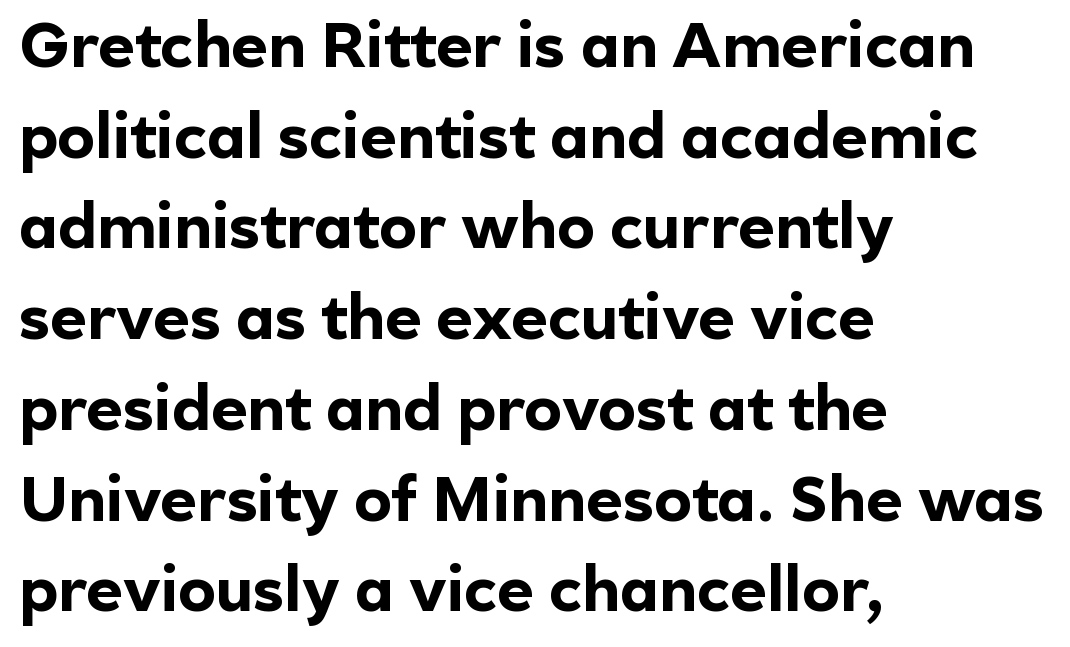
Q: Is the text bold? A: Yes.
Q: Is the text italic (slanted)? A: No, it is upright.
Q: Is the typeface a serif or a sans-serif typeface? A: Sans-serif.
Q: Is the text underlined? A: No.
Q: How is the paragraph aligned? A: Left-aligned.
Q: Is the spacing between letters normal or unusually wide? A: Normal.
Q: Is the spacing between lines tight, normal or loose? A: Normal.
Q: Width (condensed, normal, or wide)? A: Normal.
Q: x-height? A: Medium.
Q: Monospaced? A: No.
